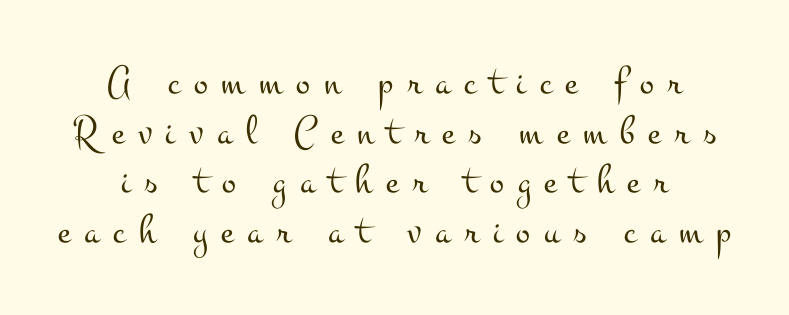
Q: Is the text bold? A: No.
Q: Is the text italic (slanted)? A: Yes.
Q: Is the text underlined? A: No.
Q: How is the paragraph aligned? A: Centered.
Q: Is the spacing between letters normal or unusually wide? A: Unusually wide.
Q: Width (condensed, normal, or wide)? A: Wide.
Q: Stroke contrast? A: Medium.
Q: x-height? A: Small.
Q: Monospaced? A: No.
